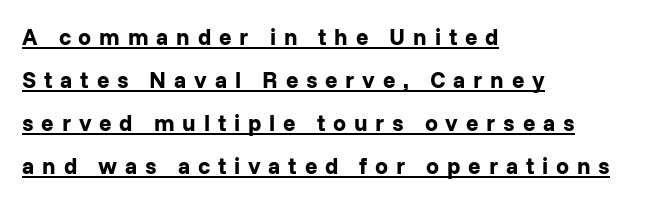
{"italic": "no", "bold": "yes", "underline": "yes", "align": "left", "line_spacing_ratio": 1.87, "letter_spacing": "wide", "letter_spacing_em": 0.34, "glyph_px": 23}
